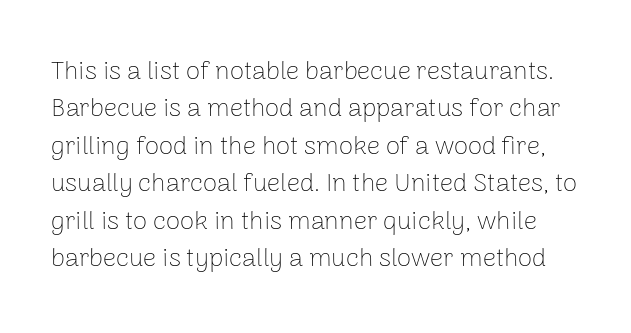
The type sits square on the baseline with zero lean. These glyphs show unthickened strokes, regular width or finer. Has an underline been added? It has not. Whoever set this chose a conventional vertical rhythm. Observe the ordinary spacing: letters are neighbours, not strangers.
